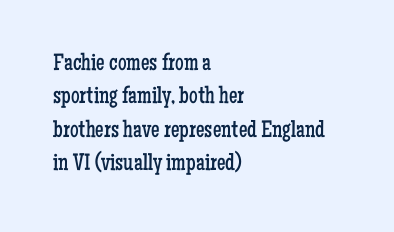
Q: Is the text bold? A: No.
Q: Is the text italic (slanted)? A: No, it is upright.
Q: Is the text underlined? A: No.
Q: How is the paragraph aligned? A: Left-aligned.
Q: Is the spacing between letters normal or unusually wide? A: Normal.
Q: Is the spacing between lines tight, normal or loose? A: Normal.
